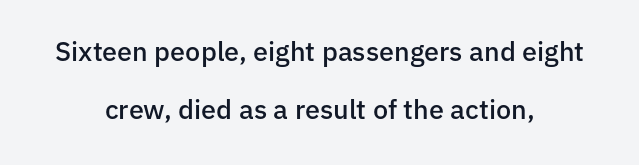
Q: Is the text bold? A: Semi-bold.
Q: Is the text italic (slanted)? A: No, it is upright.
Q: Is the text underlined? A: No.
Q: How is the paragraph aligned? A: Centered.
Q: Is the spacing between letters normal or unusually wide? A: Normal.
Q: Is the spacing between lines tight, normal or loose? A: Loose.
